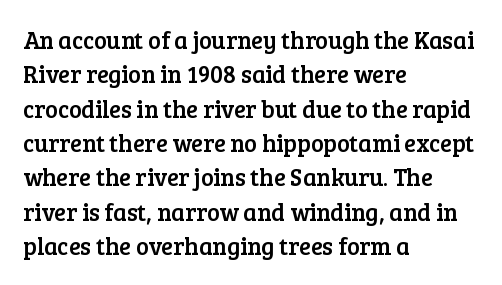
The rows are spaced the way most documents space them. Italic: no, the glyphs are upright roman. Reading down the block, your eye returns to a fixed left position each line. The words here are not underlined. Nothing unusual about the tracking: characters are spaced as the font intends.
